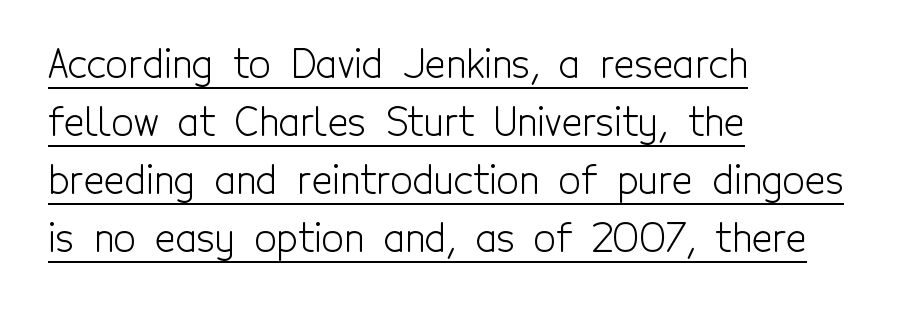
Q: Is the text bold? A: No.
Q: Is the text italic (slanted)? A: No, it is upright.
Q: Is the typeface a serif or a sans-serif typeface? A: Sans-serif.
Q: Is the text underlined? A: Yes.
Q: How is the paragraph aligned? A: Left-aligned.
Q: Is the spacing between letters normal or unusually wide? A: Normal.
Q: Is the spacing between lines tight, normal or loose? A: Normal.
Q: Width (condensed, normal, or wide)? A: Condensed.
Q: x-height? A: Medium.
Q: Monospaced? A: No.
